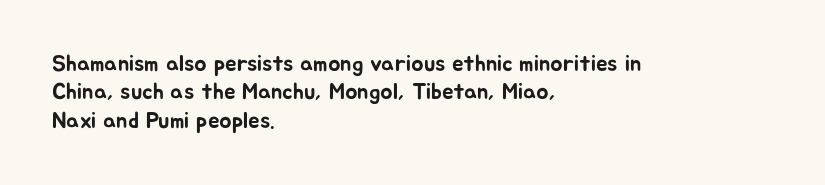
One-word summary of the alignment: left. These lines keep a tight, regular rhythm from letter to letter. Letters rest on an invisible, unmarked baseline. In terms of posture, this sample is upright.
